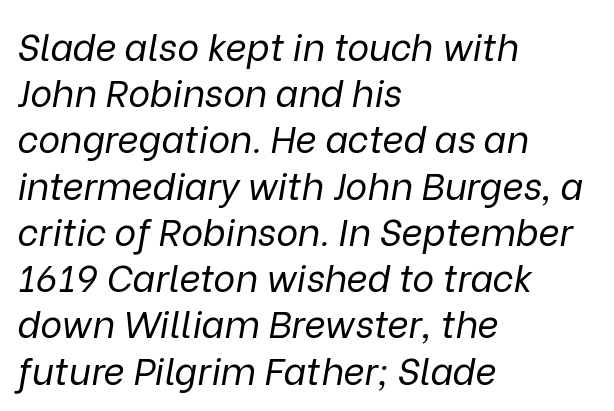
The line-height multiplier appears to be the usual default. A clean baseline with only descenders dipping below it. A typesetter would call this proportional, since set widths differ per character. Nothing heavy about these letters — not bold at all.
